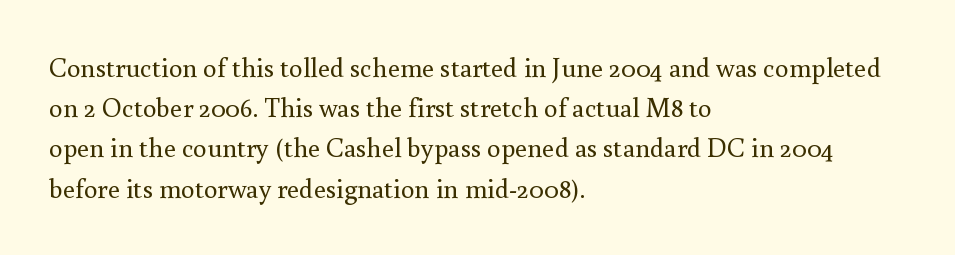
The paragraph shown leans on its left margin. Has an underline been added? It has not. The font's upright variant was chosen for this text. The cut favours lightness, reaching ordinary text weight at its darkest.
